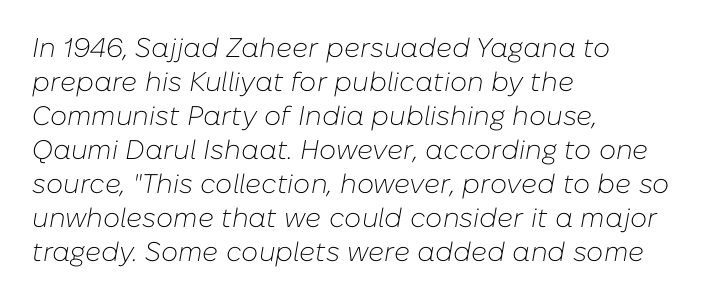
Q: Is the text bold? A: No.
Q: Is the text italic (slanted)? A: Yes, it leans right by about 10 degrees.
Q: Is the text underlined? A: No.
Q: How is the paragraph aligned? A: Left-aligned.
Q: Is the spacing between letters normal or unusually wide? A: Normal.
Q: Is the spacing between lines tight, normal or loose? A: Normal.
